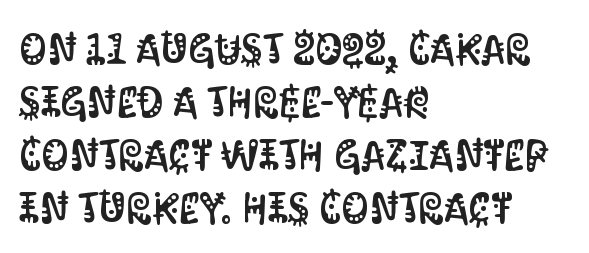
{"serif": "no", "italic": "no", "width": "condensed", "stroke_contrast": "medium", "x_height": "large", "monospaced": "no", "underline": "no", "align": "left", "line_spacing_ratio": 1.23, "letter_spacing": "normal", "letter_spacing_em": 0.0, "glyph_px": 43}
